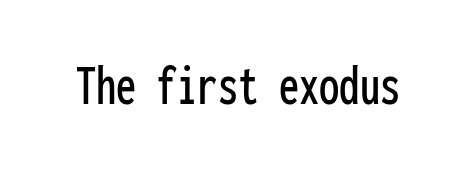
The image shows 58 px condensed sans-serif type, upright, monospaced; set normal letter spacing, not underlined; low stroke contrast and a medium x-height.
